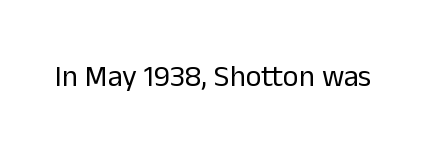
Nope, not italic — everything's standing straight. No letter is thick-stroked: the sample isn't bold. Plain, unruled lines of type. I'd call this a sans setting — the letters go barefoot. Here the designer chose a conventional face with non-uniform glyph widths. The tracking reads as untouched default to a designer's eye.
